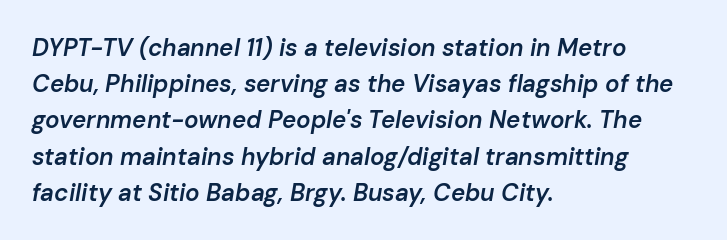
The image shows 24 px text type, italic (leaning right); set left-aligned, normal line spacing (1.51x), normal letter spacing, not underlined.
